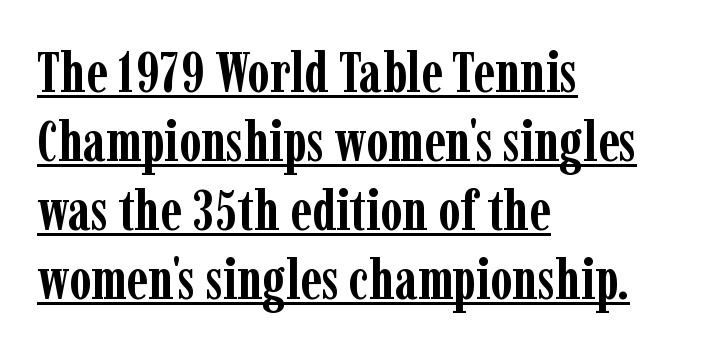
The specimen reads as upright at a glance. In terms of weight, the rendering is a true, heavy bold. Somebody hit Ctrl+U on this one — the words are underlined. How are the letters spaced? Ordinarily, with no added tracking.
